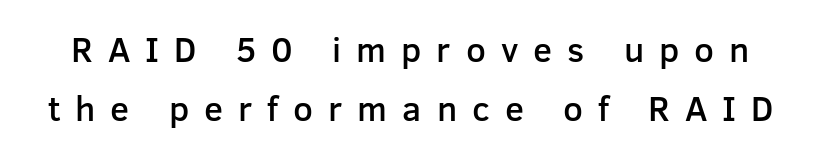
{"serif": "no", "italic": "no", "bold": "semi", "weight": "semibold", "width": "normal", "stroke_contrast": "low", "x_height": "medium", "monospaced": "no", "underline": "no", "line_spacing": "normal", "line_spacing_ratio": 1.69, "letter_spacing": "wide", "letter_spacing_em": 0.43, "glyph_px": 35}
